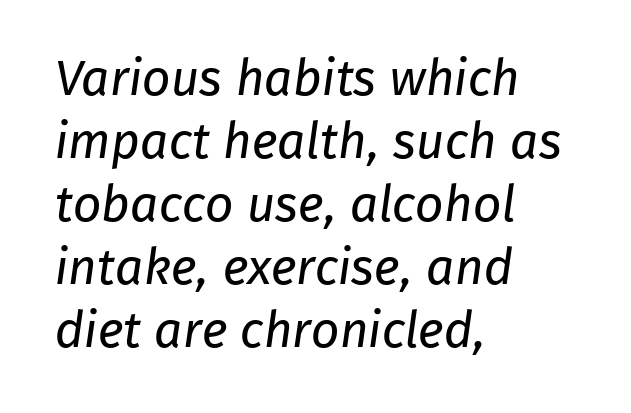
{"serif": "no", "bold": "no", "weight": "regular", "width": "normal", "stroke_contrast": "low", "x_height": "medium", "monospaced": "no", "underline": "no", "align": "left", "line_spacing": "normal", "line_spacing_ratio": 1.26, "letter_spacing": "normal", "letter_spacing_em": 0.0, "glyph_px": 50}
